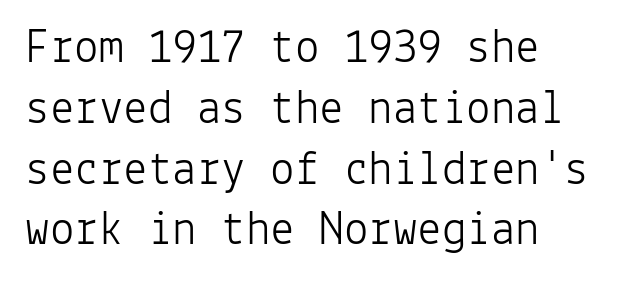
Q: Is the text bold? A: No.
Q: Is the text italic (slanted)? A: No, it is upright.
Q: Is the typeface a serif or a sans-serif typeface? A: Sans-serif.
Q: Is the text underlined? A: No.
Q: How is the paragraph aligned? A: Left-aligned.
Q: Is the spacing between letters normal or unusually wide? A: Normal.
Q: Width (condensed, normal, or wide)? A: Normal.
Q: Stroke contrast? A: Low.
Q: x-height? A: Medium.
Q: Monospaced? A: Yes.
